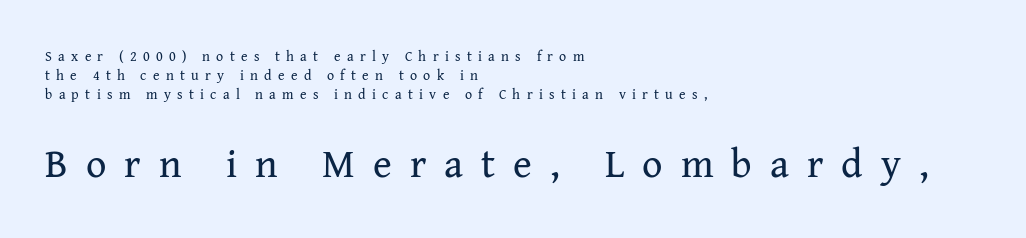
{"serif": "yes", "italic": "no", "bold": "no", "weight": "regular", "width": "normal", "stroke_contrast": "medium", "x_height": "medium", "monospaced": "no", "underline": "no", "align": "left", "line_spacing": "normal", "line_spacing_ratio": 1.34, "letter_spacing": "wide", "letter_spacing_em": 0.45, "larger_block": "second", "size_ratio": 2.86, "glyph_px": 40}
